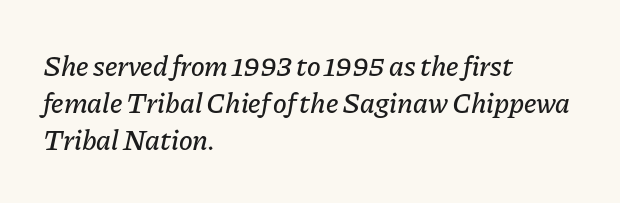
Varying glyph widths throughout — classic text-font behaviour. Short and long lines alike share a common starting point at left. You could call the tracking neutral — neither tight nor loose. The axis of the letterforms is tilted away from vertical.
